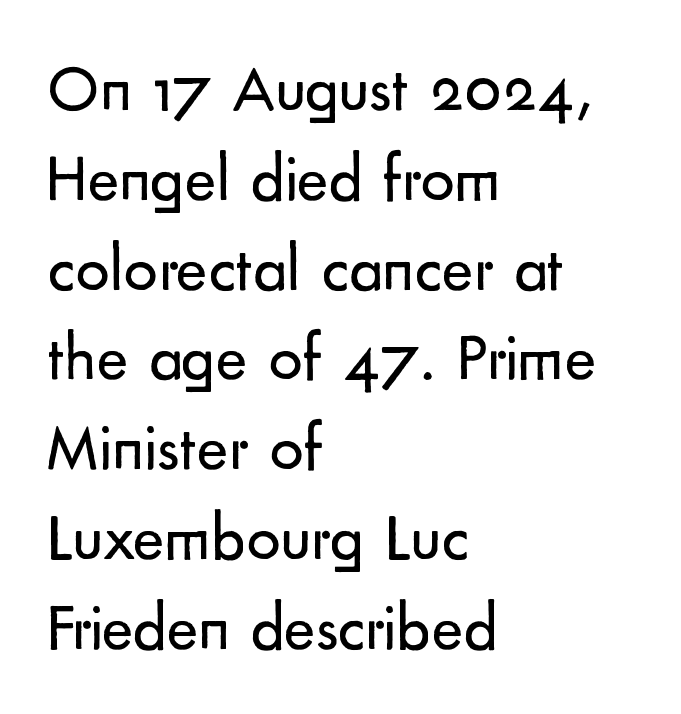
The image shows 67 px regular-weight sans-serif type, upright; set left-aligned, normal line spacing (1.34x), normal letter spacing, not underlined; low stroke contrast and a small x-height.
